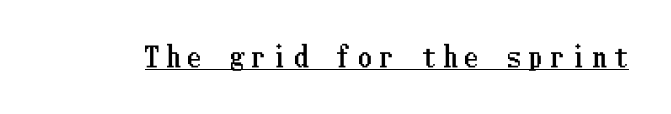
{"italic": "no", "underline": "yes", "letter_spacing": "wide", "letter_spacing_em": 0.29, "glyph_px": 27}
